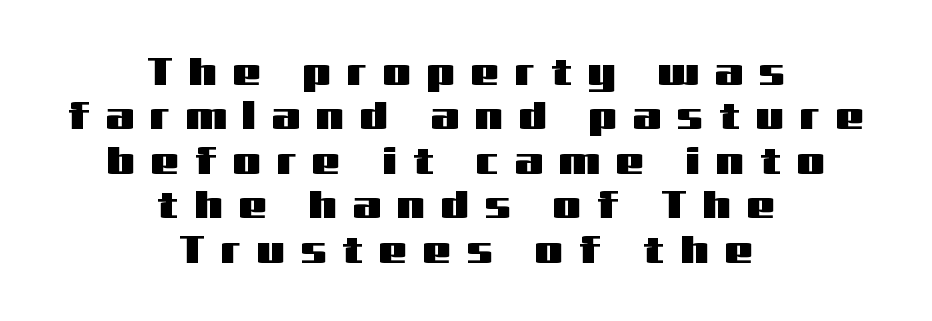
{"serif": "no", "italic": "no", "width": "wide", "stroke_contrast": "medium", "x_height": "medium", "monospaced": "no", "underline": "no", "align": "center", "line_spacing": "tight", "line_spacing_ratio": 1.11, "letter_spacing": "wide", "letter_spacing_em": 0.4, "glyph_px": 40}
